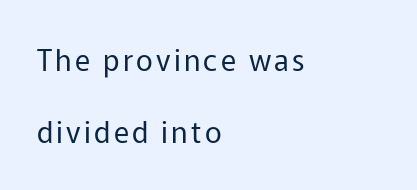
The image shows 29 px regular-weight sans-serif type, upright; set left-aligned, loose line spacing (2.5x), not underlined; low stroke contrast and a medium x-height.
